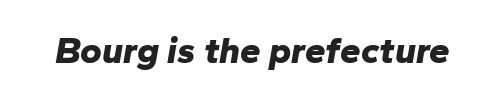
The image shows 37 px bold type, italic (leaning right); set normal letter spacing, not underlined; low stroke contrast and a medium x-height.
